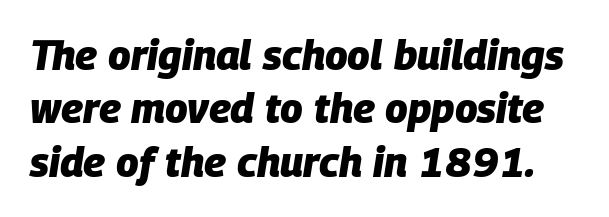
The image shows 41 px heavy type, italic (leaning right); set normal line spacing (1.3x), normal letter spacing, not underlined; low stroke contrast and a large x-height.
